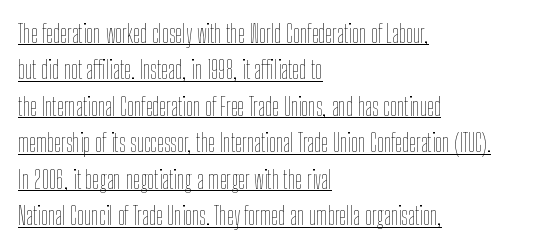
The image shows 25 px text type, upright; set left-aligned, normal line spacing (1.46x), normal letter spacing, underlined.
